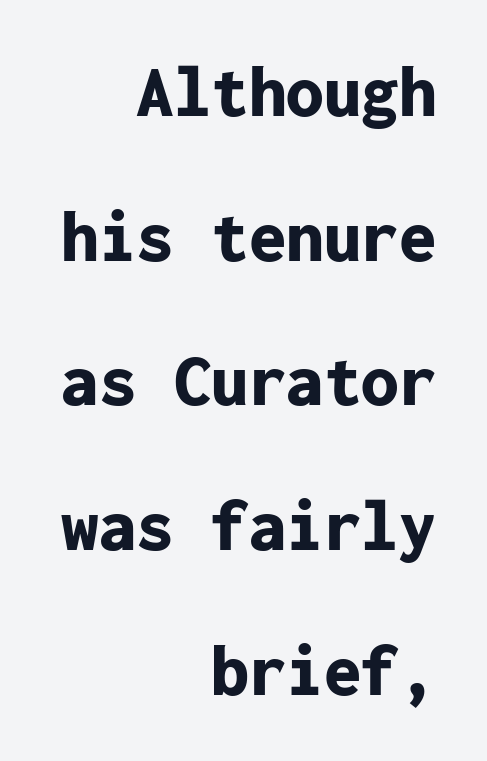
Q: Is the text bold? A: Yes.
Q: Is the text italic (slanted)? A: No, it is upright.
Q: Is the typeface a serif or a sans-serif typeface? A: Sans-serif.
Q: Is the text underlined? A: No.
Q: How is the paragraph aligned? A: Right-aligned.
Q: Is the spacing between letters normal or unusually wide? A: Normal.
Q: Is the spacing between lines tight, normal or loose? A: Loose.
Q: Width (condensed, normal, or wide)? A: Normal.
Q: Stroke contrast? A: Low.
Q: x-height? A: Medium.
Q: Monospaced? A: Yes.
